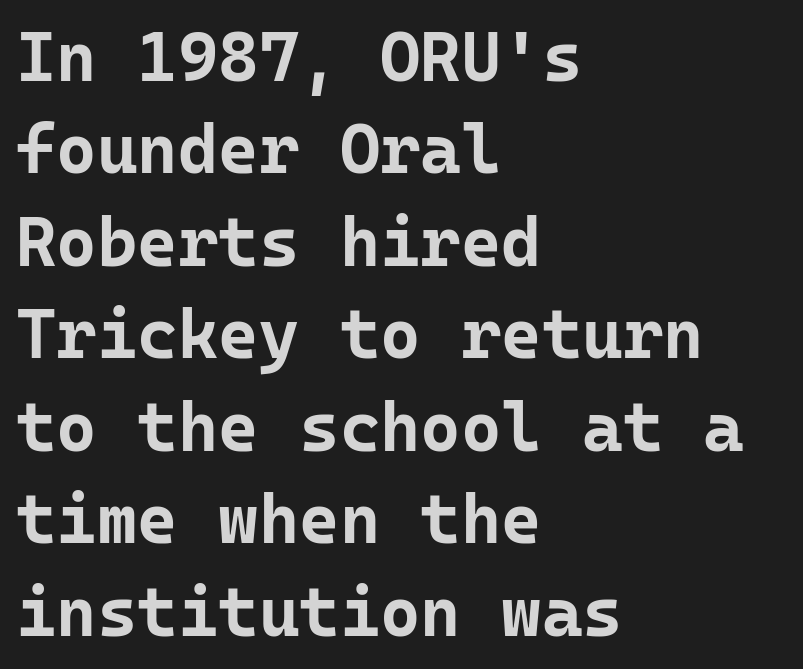
The image shows 69 px bold sans-serif type, upright, monospaced; set left-aligned, normal line spacing (1.34x), normal letter spacing, not underlined; low stroke contrast and a medium x-height.
